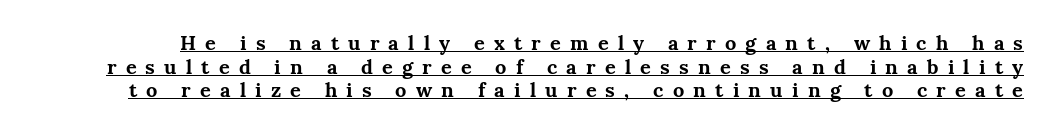
Q: Is the text bold? A: Yes.
Q: Is the text italic (slanted)? A: No, it is upright.
Q: Is the text underlined? A: Yes.
Q: Is the spacing between letters normal or unusually wide? A: Unusually wide.
